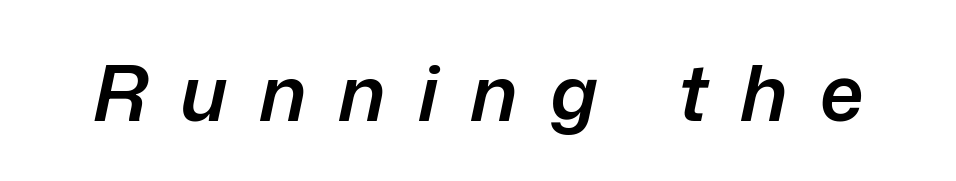
The image shows 78 px semibold type, italic (leaning right); set unusually wide letter spacing (+0.41 em), not underlined; low stroke contrast and a medium x-height.
